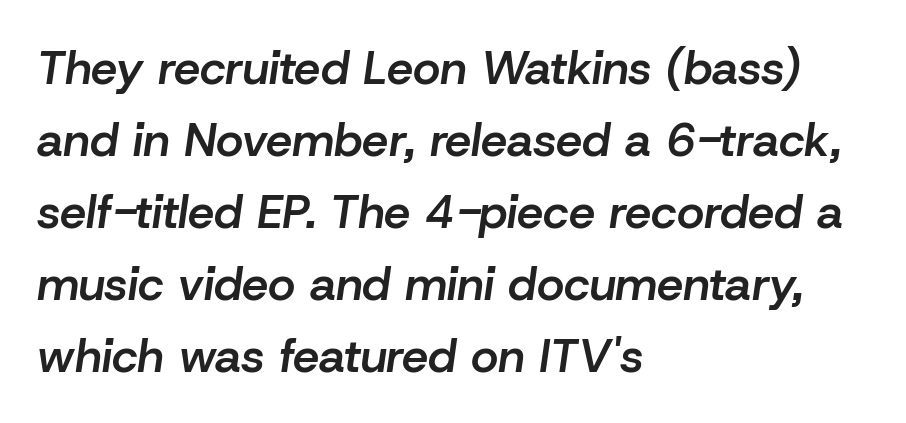
{"italic": "yes", "lean": "right", "slant_degrees": 8, "bold": "semi", "weight": "semibold", "width": "normal", "stroke_contrast": "low", "x_height": "medium", "monospaced": "no", "underline": "no", "align": "left", "line_spacing": "normal", "line_spacing_ratio": 1.53, "letter_spacing": "normal", "letter_spacing_em": 0.0, "glyph_px": 47}
